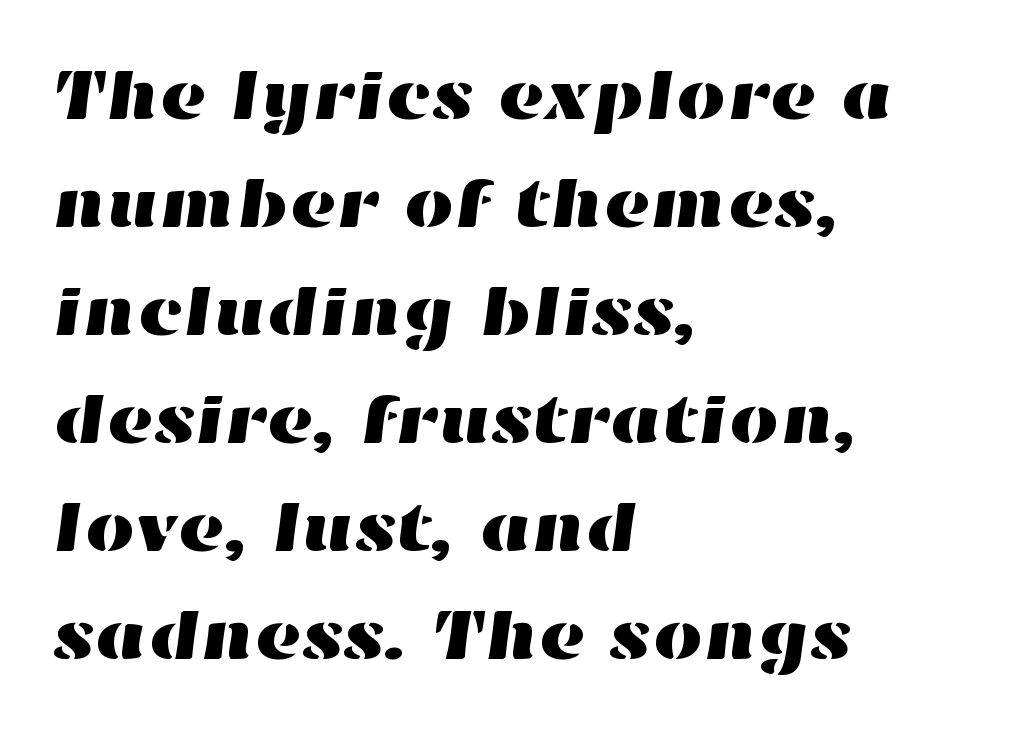
One glance says typical: line gaps are just what's usual. Notice how the passage keeps a crisp vertical edge on the left only. No word sits above an underline. Varying glyph widths throughout — classic text-font behaviour. Glyph-to-glyph distance matches everyday printed text.
